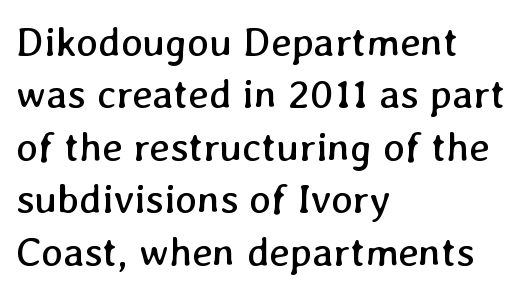
{"bold": "no", "weight": "regular", "width": "normal", "stroke_contrast": "low", "x_height": "medium", "monospaced": "no", "underline": "no", "align": "left", "line_spacing": "normal", "line_spacing_ratio": 1.28, "letter_spacing": "normal", "letter_spacing_em": 0.0, "glyph_px": 41}
